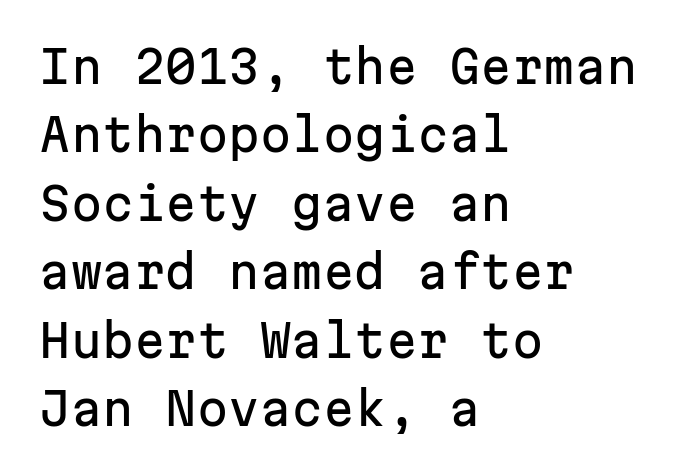
{"serif": "no", "italic": "no", "width": "normal", "stroke_contrast": "low", "x_height": "medium", "monospaced": "yes", "underline": "no", "align": "left", "line_spacing": "normal", "line_spacing_ratio": 1.52, "letter_spacing": "normal", "letter_spacing_em": 0.0, "glyph_px": 45}
